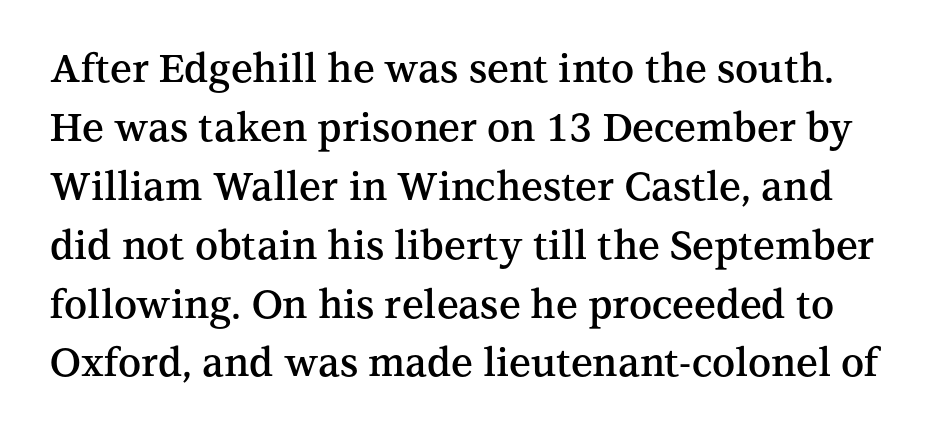
The image shows 39 px semibold serif type, upright; set normal line spacing (1.51x), normal letter spacing, not underlined; medium stroke contrast and a medium x-height.
